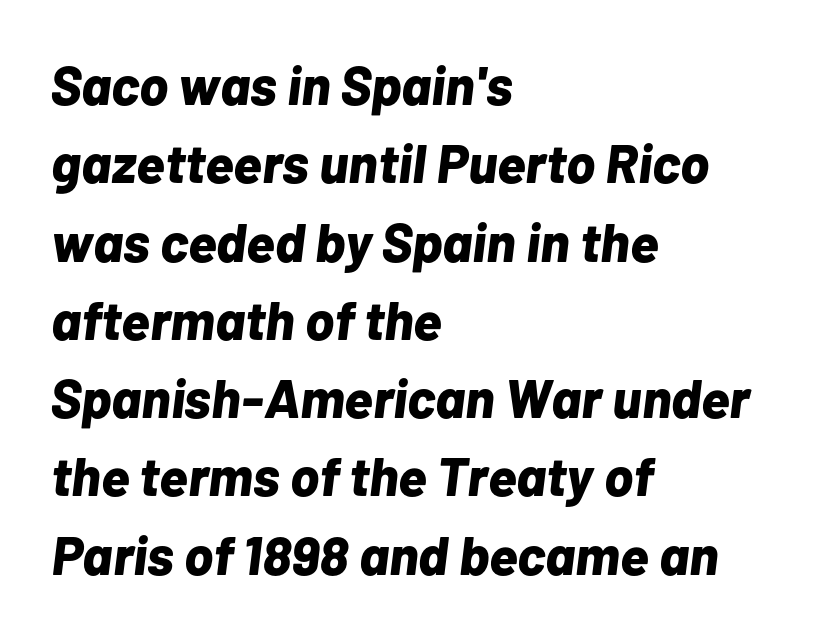
The image shows 54 px bold type, italic (leaning right); set left-aligned, normal line spacing (1.45x), normal letter spacing, not underlined; low stroke contrast and a medium x-height.
